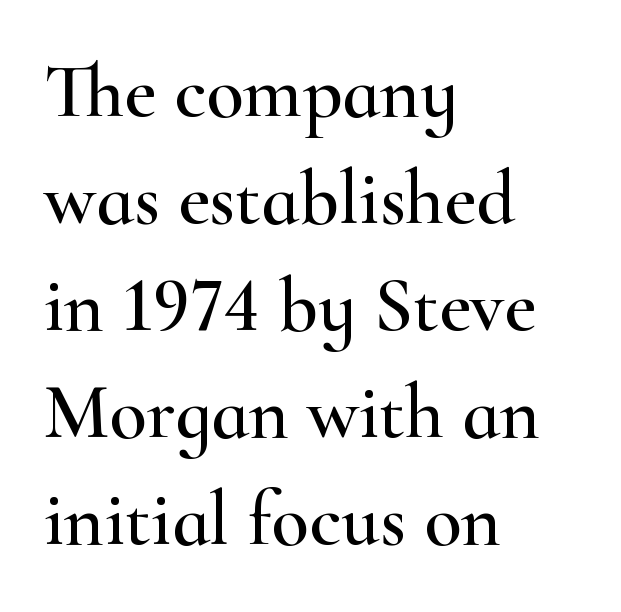
Q: Is the text italic (slanted)? A: No, it is upright.
Q: Is the typeface a serif or a sans-serif typeface? A: Serif.
Q: Is the text underlined? A: No.
Q: How is the paragraph aligned? A: Left-aligned.
Q: Is the spacing between letters normal or unusually wide? A: Normal.
Q: Is the spacing between lines tight, normal or loose? A: Normal.
Q: Width (condensed, normal, or wide)? A: Wide.
Q: Stroke contrast? A: High.
Q: x-height? A: Small.
Q: Monospaced? A: No.
